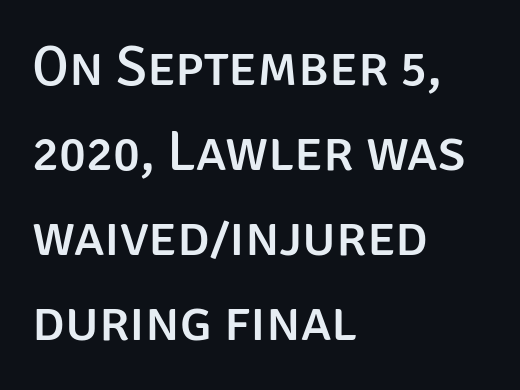
The characters display no serif detailing; their extremities are plain. Posture: upright roman. Tracking value appears to be zero — textbook default spacing. The letters advance in unequal steps, a hallmark of proportional type. Anything drawn beneath the words? Only blank space.
